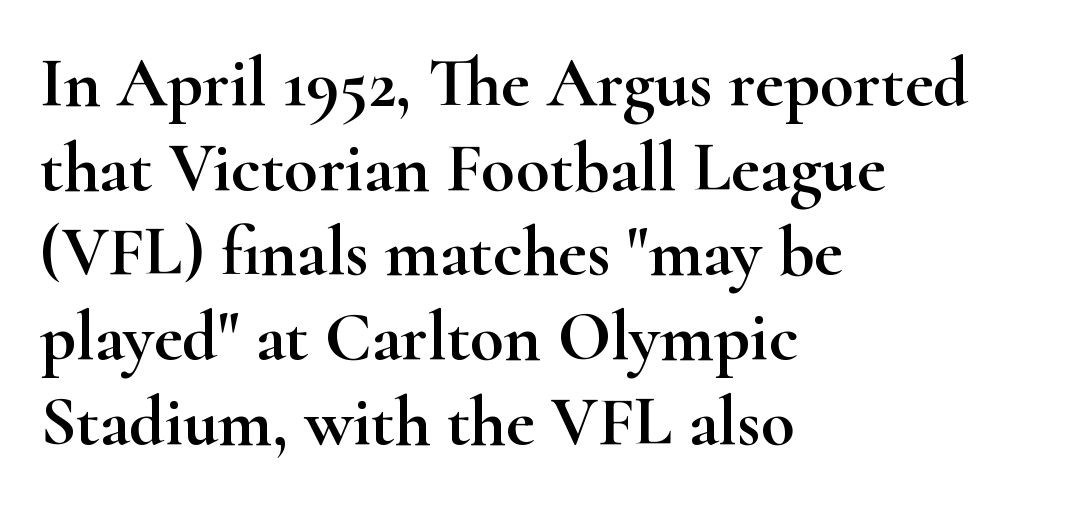
The image shows 70 px wide serif type, upright; set left-aligned, line spacing 1.21x, normal letter spacing, not underlined; high stroke contrast and a small x-height.
